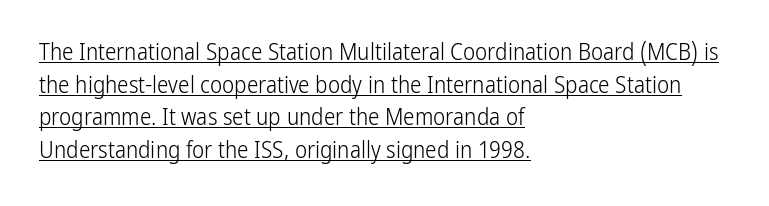
{"italic": "no", "bold": "no", "underline": "yes", "align": "left", "line_spacing": "normal", "line_spacing_ratio": 1.42, "letter_spacing": "normal", "letter_spacing_em": 0.0, "glyph_px": 23}
